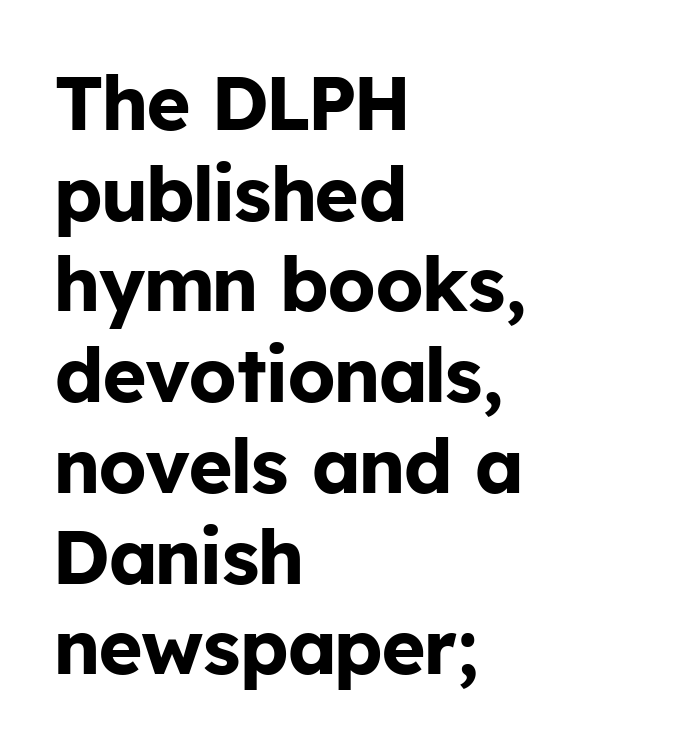
{"serif": "no", "italic": "no", "bold": "yes", "weight": "bold", "width": "normal", "stroke_contrast": "low", "x_height": "medium", "monospaced": "no", "underline": "no", "align": "left", "line_spacing_ratio": 1.21, "letter_spacing": "normal", "letter_spacing_em": 0.0, "glyph_px": 75}
